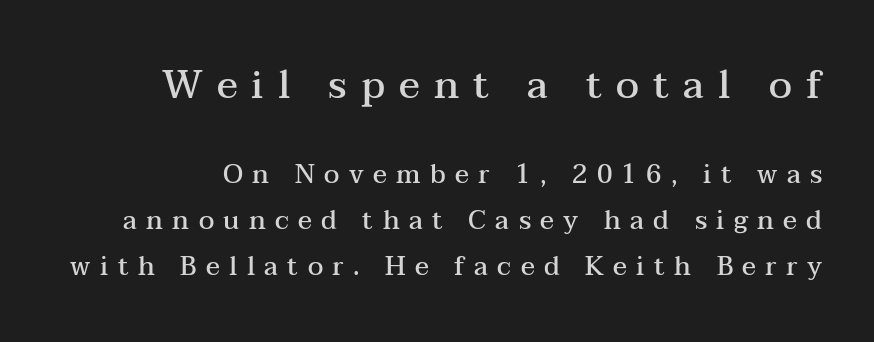
Q: Is the text bold? A: Semi-bold.
Q: Is the text italic (slanted)? A: No, it is upright.
Q: Is the typeface a serif or a sans-serif typeface? A: Serif.
Q: Is the text underlined? A: No.
Q: Is the spacing between letters normal or unusually wide? A: Unusually wide.
Q: Which block of text is set in a larger size, the first (top) or the second (bottom)? A: The first (top) one.
Q: Width (condensed, normal, or wide)? A: Wide.
Q: Stroke contrast? A: Medium.
Q: x-height? A: Medium.
Q: Monospaced? A: No.
